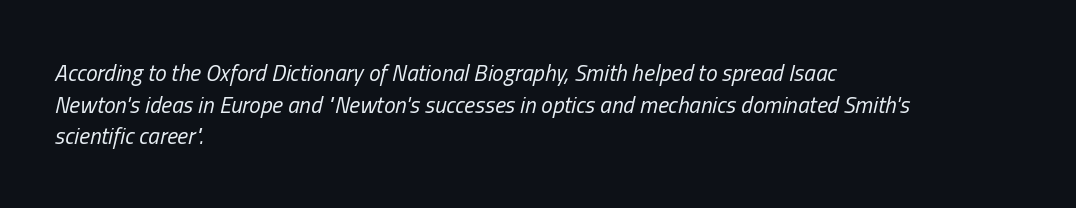
{"italic": "yes", "lean": "right", "slant_degrees": 13, "bold": "no", "underline": "no", "align": "left", "line_spacing": "normal", "line_spacing_ratio": 1.38, "letter_spacing": "normal", "letter_spacing_em": 0.0, "glyph_px": 23}
